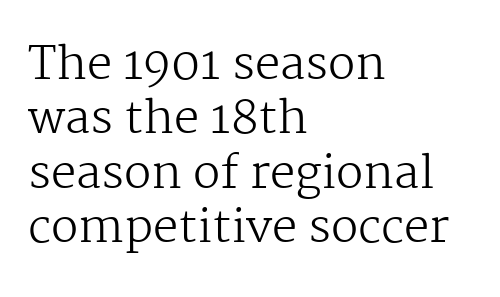
{"serif": "yes", "italic": "no", "bold": "no", "weight": "regular", "width": "normal", "stroke_contrast": "medium", "x_height": "medium", "monospaced": "no", "underline": "no", "align": "left", "line_spacing_ratio": 1.21, "letter_spacing": "normal", "letter_spacing_em": 0.0, "glyph_px": 45}
